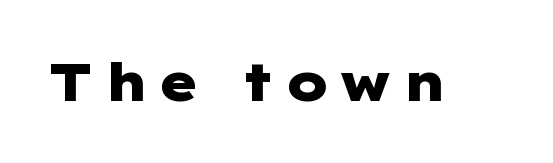
The image shows 53 px heavy, wide sans-serif type, upright; set not underlined; low stroke contrast and a medium x-height.
